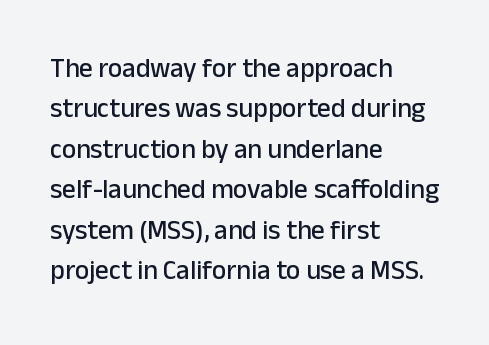
The image shows 27 px text type, upright; set left-aligned, normal line spacing (1.5x), normal letter spacing, not underlined.
